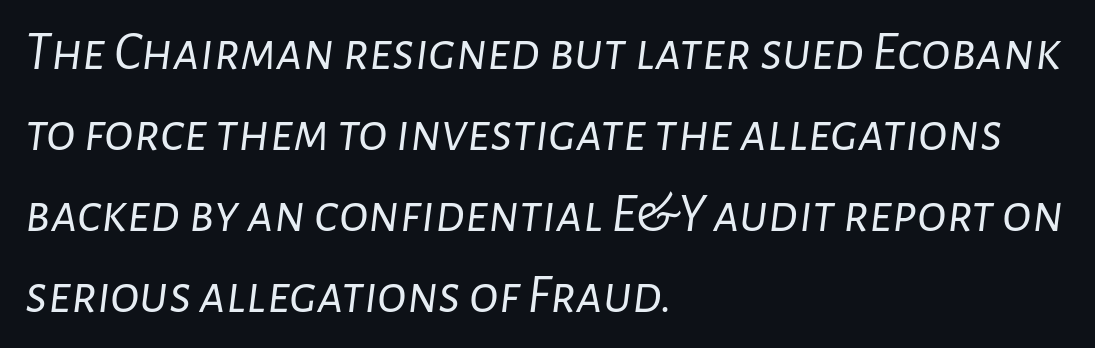
The image shows 55 px light type, italic (leaning right); set left-aligned, normal line spacing (1.47x), normal letter spacing, not underlined; low stroke contrast and a medium x-height.
